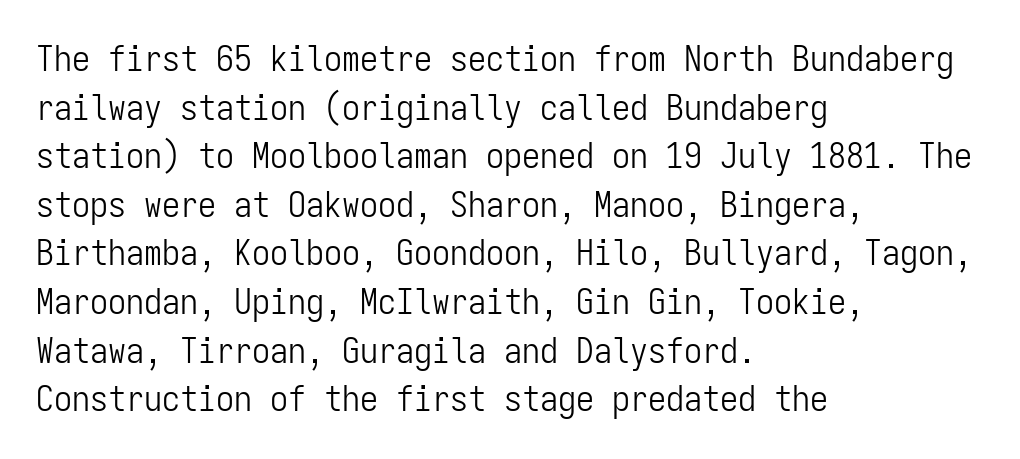
The image shows 36 px light, condensed sans-serif type, upright, monospaced; set left-aligned, normal line spacing (1.35x), normal letter spacing, not underlined; low stroke contrast and a medium x-height.
